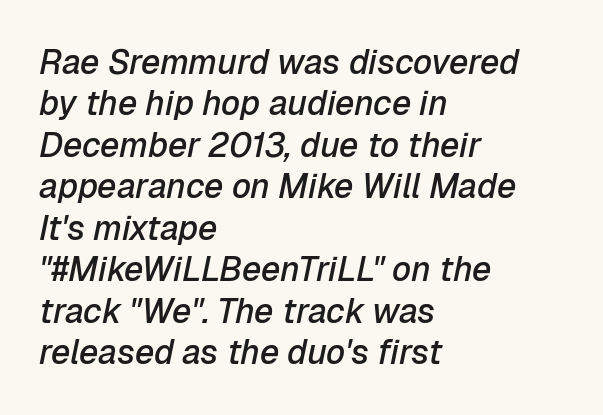
Short note: letters normally spaced. The setting favours the left margin, as ordinary paragraphs usually do. Glance below the letters and you will spot only blank space. This sample has the flowing, uneven cadence of proportional lettering.
